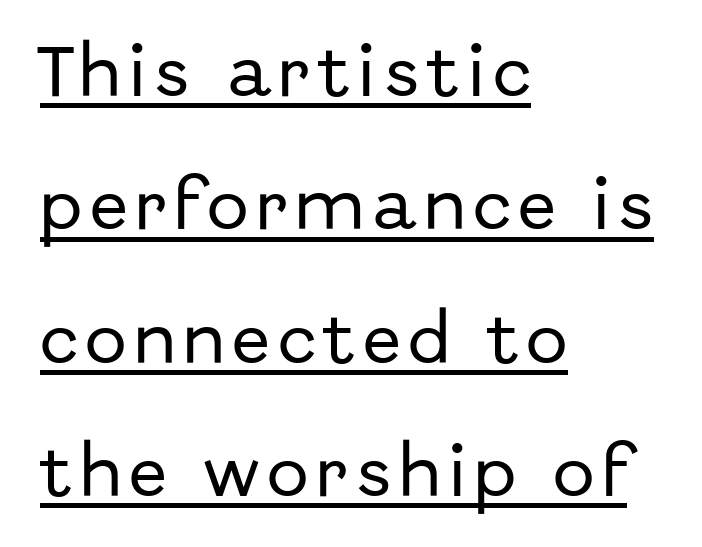
Somebody hit Ctrl+U on this one — the words are underlined. This sample uses a sans-serif face. These lines stack with their left ends in a neat column. The passage shown is typed in a proportional face where columns would drift.
